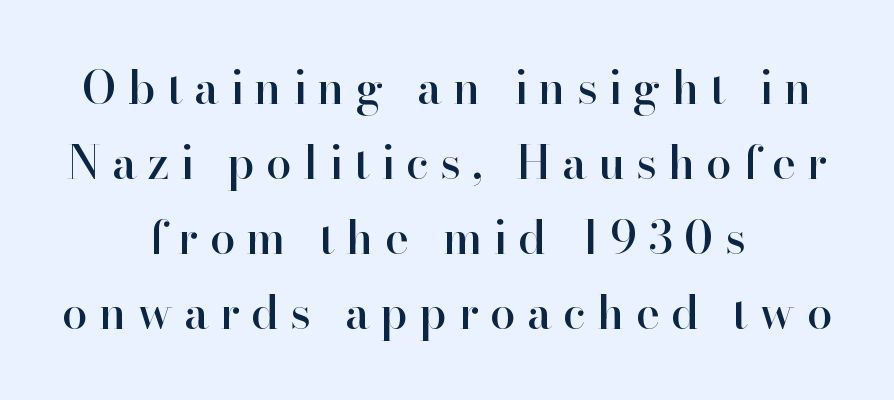
{"serif": "yes", "italic": "no", "width": "normal", "stroke_contrast": "high", "x_height": "small", "monospaced": "no", "underline": "no", "align": "center", "line_spacing": "normal", "line_spacing_ratio": 1.63, "letter_spacing": "wide", "letter_spacing_em": 0.24, "glyph_px": 46}
